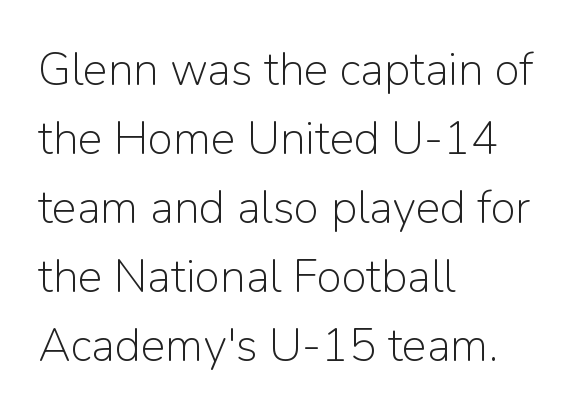
{"serif": "no", "italic": "no", "bold": "no", "weight": "light", "width": "normal", "stroke_contrast": "low", "x_height": "medium", "monospaced": "no", "underline": "no", "align": "left", "line_spacing": "normal", "line_spacing_ratio": 1.5, "letter_spacing": "normal", "letter_spacing_em": 0.0, "glyph_px": 46}
